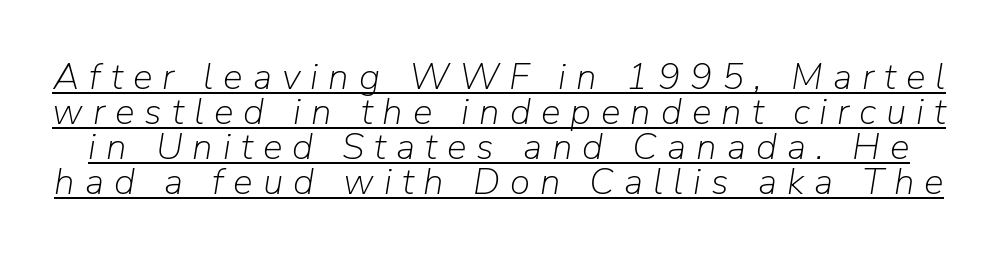
Q: Is the text bold? A: No.
Q: Is the text italic (slanted)? A: Yes, it leans right by about 9 degrees.
Q: Is the text underlined? A: Yes.
Q: Is the spacing between letters normal or unusually wide? A: Unusually wide.
Q: Is the spacing between lines tight, normal or loose? A: Tight.
Q: Width (condensed, normal, or wide)? A: Normal.
Q: Stroke contrast? A: Low.
Q: x-height? A: Medium.
Q: Monospaced? A: No.
